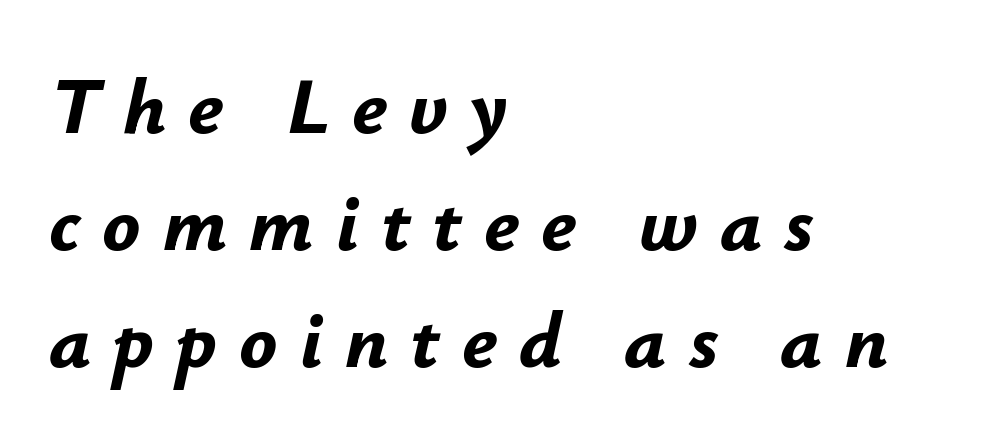
{"italic": "yes", "lean": "right", "slant_degrees": 12, "bold": "yes", "weight": "bold", "width": "normal", "stroke_contrast": "low", "x_height": "small", "monospaced": "no", "underline": "no", "align": "left", "line_spacing": "normal", "line_spacing_ratio": 1.48, "letter_spacing": "wide", "letter_spacing_em": 0.28, "glyph_px": 79}
